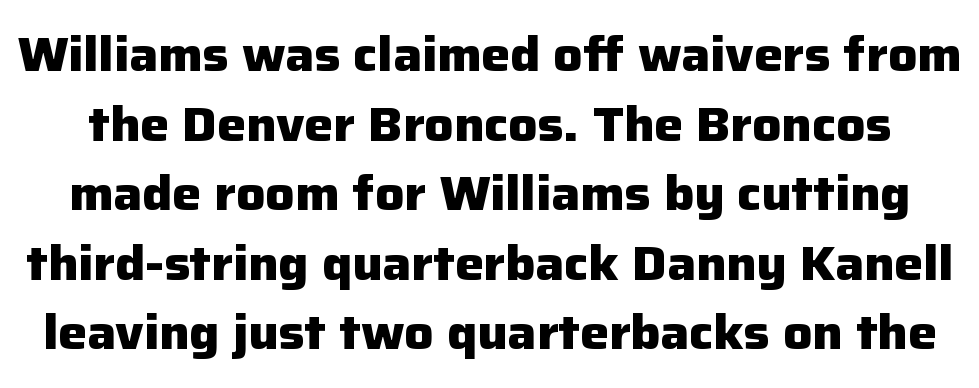
The image shows 48 px heavy sans-serif type, upright; set normal line spacing (1.45x), normal letter spacing, not underlined; low stroke contrast and a medium x-height.
